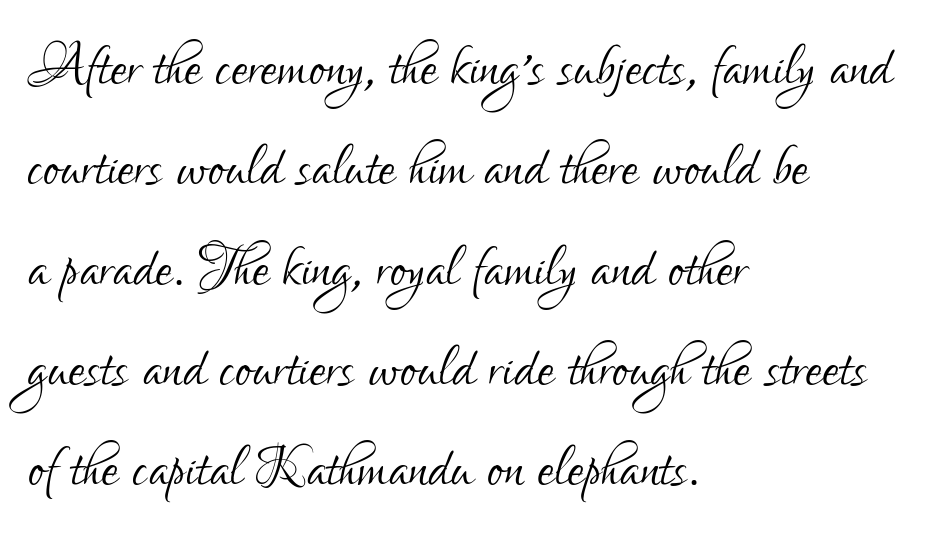
Character widths vary here, with narrow letters taking less room than wide ones. Stems here are at most as thick as an everyday book face. Normally led — the rows are evenly, conventionally spaced. The rendering shows plain stroke endings on the letterforms — a sans-serif design. The rag falls on the right side of this text block.
